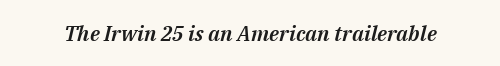
{"italic": "yes", "lean": "right", "slant_degrees": 14, "underline": "no", "letter_spacing": "normal", "letter_spacing_em": 0.0, "glyph_px": 21}
